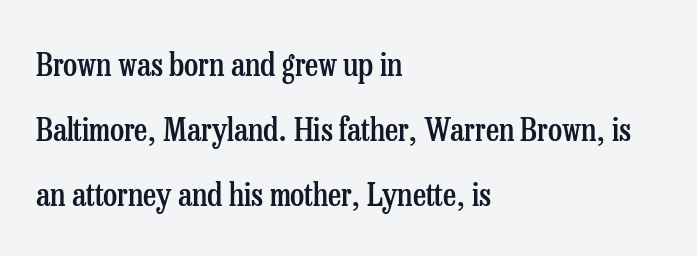
{"serif": "yes", "italic": "no", "bold": "semi", "weight": "semibold", "width": "condensed", "stroke_contrast": "low", "x_height": "medium", "monospaced": "no", "underline": "no", "align": "left", "line_spacing": "loose", "line_spacing_ratio": 2.03, "letter_spacing": "normal", "letter_spacing_em": 0.0, "glyph_px": 32}
